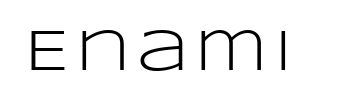
{"serif": "no", "italic": "no", "bold": "no", "weight": "light", "width": "wide", "stroke_contrast": "low", "x_height": "large", "monospaced": "no", "underline": "no", "glyph_px": 58}
